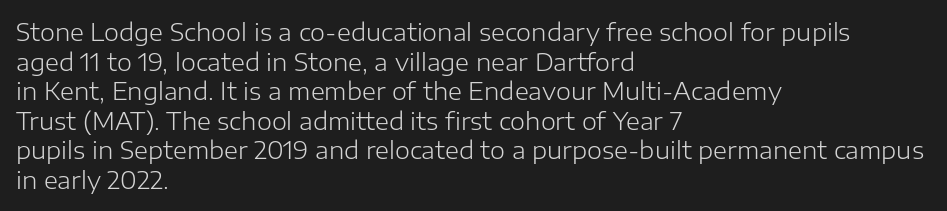
Words appear dense and cohesive because spacing is normal. Stem width sits at or under what a default text font uses. Honestly, there is no underline to notice here at all. The lettering stays uniformly vertical, giving the passage a roman look.
